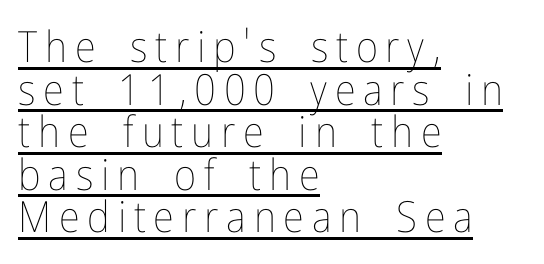
Weight class: somewhere from thin through regular. Varying glyph widths throughout — classic text-font behaviour. Italic? Not at all — the glyphs are vertical. Is the block centered? No — it sits flush against the left margin.
